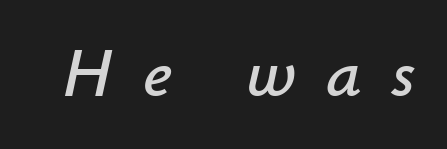
The face used here is proportionally spaced, like ordinary book or web type. These lines were composed using italics. Words float on clear page, feet unadorned. Caption: expanded tracking, letters set apart.
